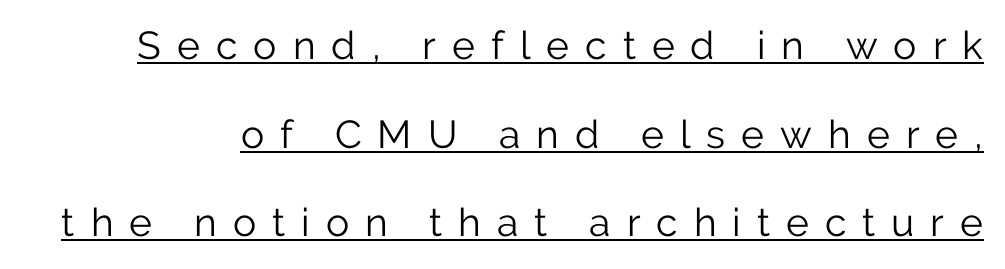
Q: Is the text bold? A: No.
Q: Is the text italic (slanted)? A: No, it is upright.
Q: Is the typeface a serif or a sans-serif typeface? A: Sans-serif.
Q: Is the text underlined? A: Yes.
Q: Is the spacing between letters normal or unusually wide? A: Unusually wide.
Q: Is the spacing between lines tight, normal or loose? A: Loose.
Q: Width (condensed, normal, or wide)? A: Normal.
Q: Stroke contrast? A: Low.
Q: x-height? A: Medium.
Q: Monospaced? A: No.
